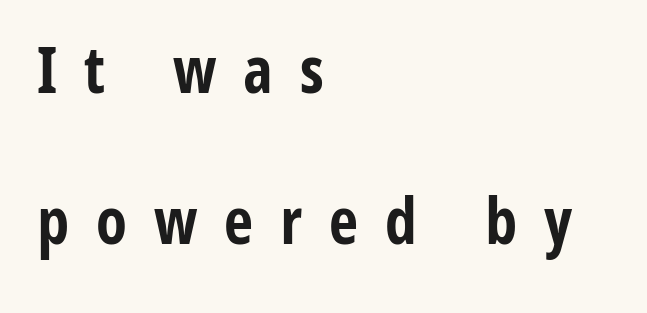
Line spacing here is loose. Varying glyph widths throughout — classic text-font behaviour. The passage shown has open, widely tracked lettering throughout. A roman cut, with each character standing at attention.
